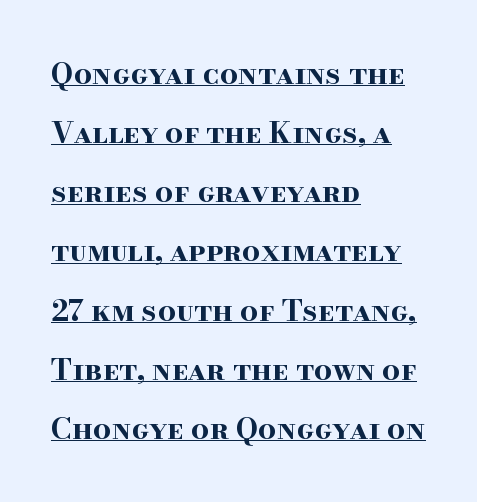
The image shows 29 px bold, wide serif type, upright; set left-aligned, loose line spacing (2.04x), normal letter spacing, underlined; high stroke contrast and a small x-height.
